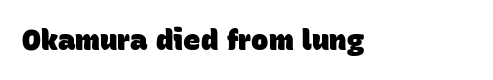
{"serif": "no", "bold": "yes", "weight": "heavy", "width": "normal", "stroke_contrast": "low", "x_height": "large", "monospaced": "no", "underline": "no", "letter_spacing": "normal", "letter_spacing_em": 0.0, "glyph_px": 29}
